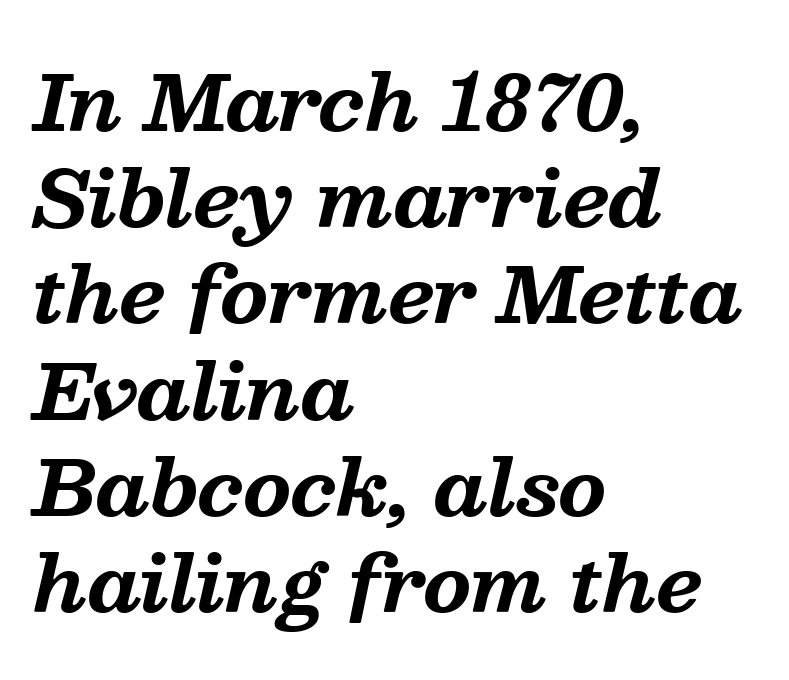
Q: Is the text bold? A: Yes.
Q: Is the text italic (slanted)? A: Yes, it leans right by about 13 degrees.
Q: Is the typeface a serif or a sans-serif typeface? A: Serif.
Q: Is the text underlined? A: No.
Q: How is the paragraph aligned? A: Left-aligned.
Q: Is the spacing between letters normal or unusually wide? A: Normal.
Q: Is the spacing between lines tight, normal or loose? A: Normal.
Q: Width (condensed, normal, or wide)? A: Normal.
Q: Stroke contrast? A: Medium.
Q: x-height? A: Medium.
Q: Monospaced? A: No.
